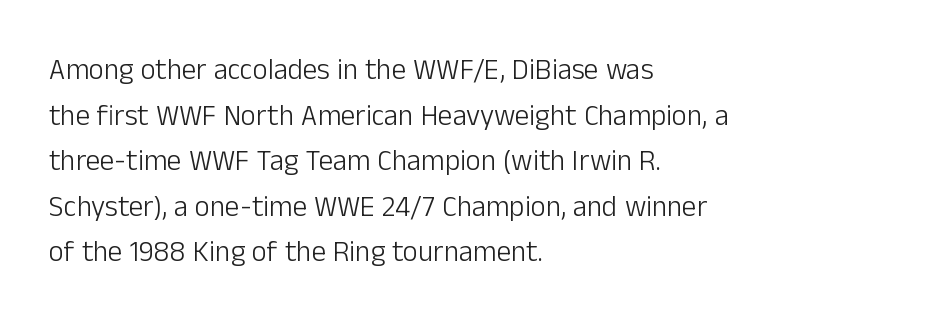
No italicization has been applied; the sample stays upright. In terms of leading, this rendering sits right in the middle. These lines keep a tight, regular rhythm from letter to letter. In terms of letterform style, serifs are entirely absent. The space beneath each line is pristine and unruled.
